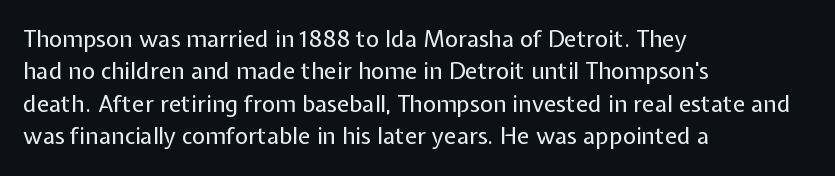
The tracking reads as untouched default to a designer's eye. Layout note: lines flush left. Students, observe: this is what conventionally led text looks like. Underline: absent.
